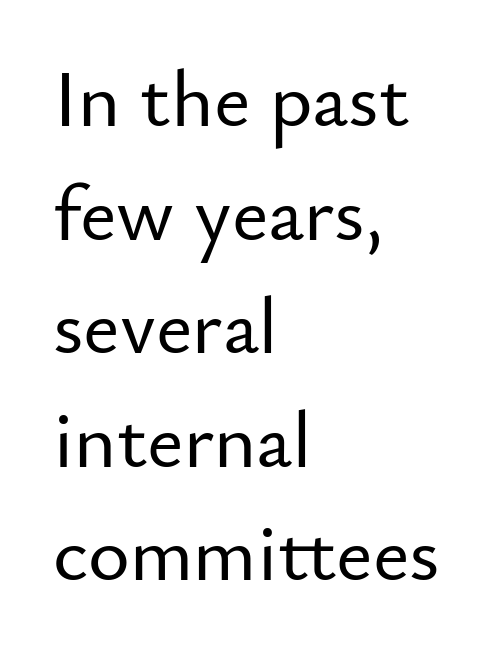
Q: Is the text italic (slanted)? A: No, it is upright.
Q: Is the typeface a serif or a sans-serif typeface? A: Sans-serif.
Q: Is the text underlined? A: No.
Q: How is the paragraph aligned? A: Left-aligned.
Q: Is the spacing between letters normal or unusually wide? A: Normal.
Q: Is the spacing between lines tight, normal or loose? A: Normal.
Q: Width (condensed, normal, or wide)? A: Normal.
Q: Stroke contrast? A: Low.
Q: x-height? A: Small.
Q: Monospaced? A: No.
